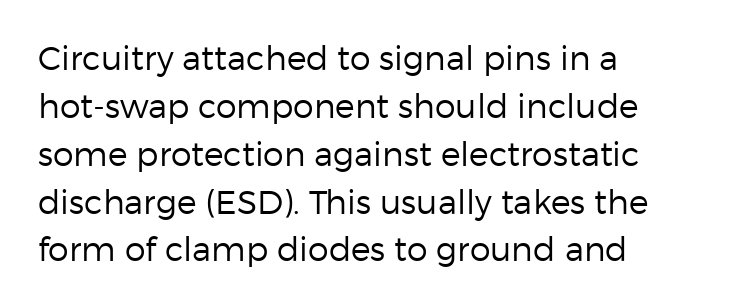
The image shows 33 px regular-weight sans-serif type, upright; set left-aligned, normal line spacing (1.45x), normal letter spacing, not underlined; low stroke contrast and a medium x-height.
